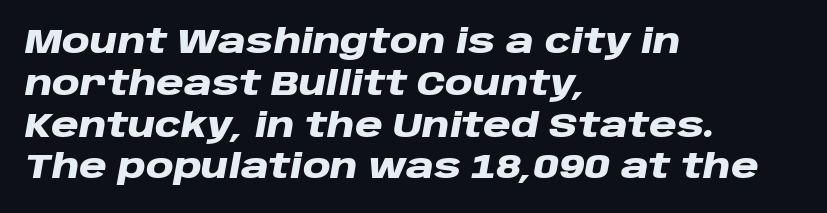
The image shows 34 px heavy, wide type, italic (leaning right); set left-aligned, line spacing 1.23x, normal letter spacing, not underlined; low stroke contrast and a large x-height.
